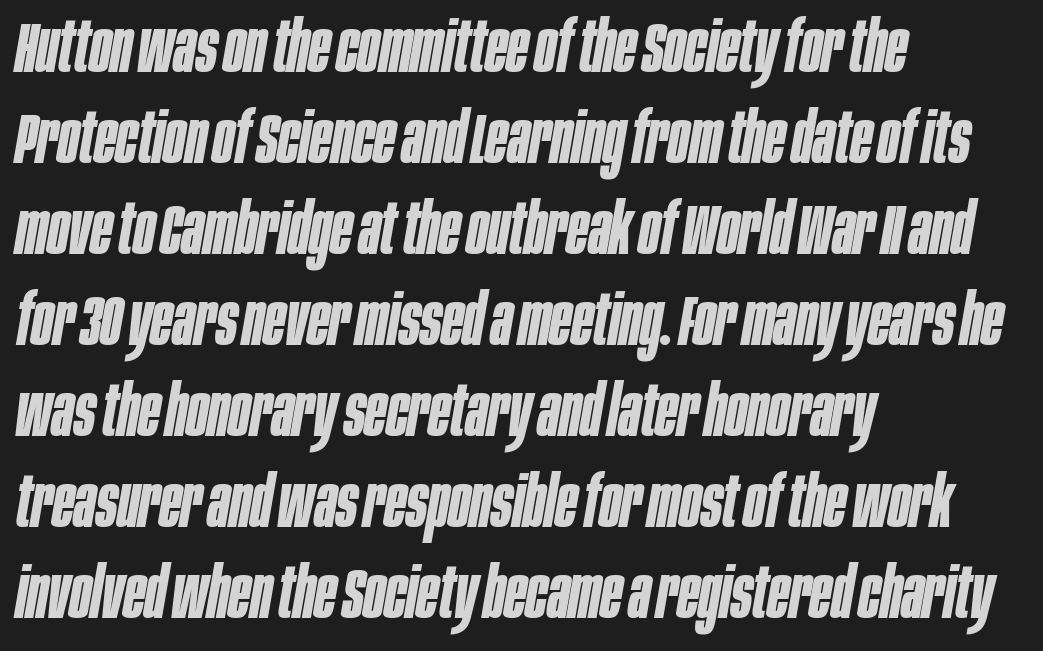
Between one letter and the next there's only the usual sliver of space. Typographic density is high because the face is bold. Think of a printed novel: that variable character pitch is what you see here. Check the space under the baseline: it is left empty.
